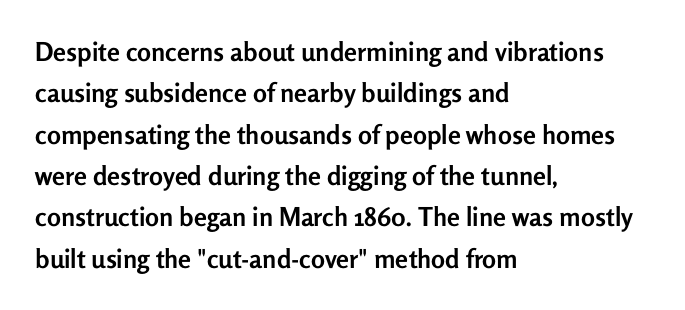
{"italic": "no", "bold": "yes", "underline": "no", "align": "left", "line_spacing": "normal", "line_spacing_ratio": 1.59, "letter_spacing": "normal", "letter_spacing_em": 0.0, "glyph_px": 26}
